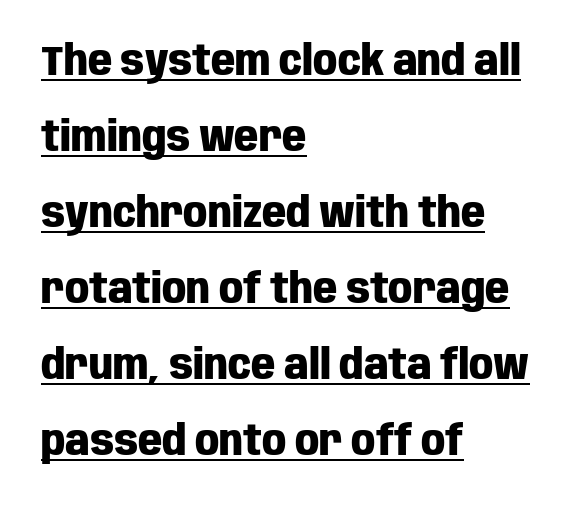
Compared with a centered layout, this one pins lines to the left instead. Observe the ordinary spacing: letters are neighbours, not strangers. Is this a fixed-width face? No — the glyphs have proportional, varying widths. The letters stand straight up with perfectly vertical stems. Caption: lettering with a line underneath.
